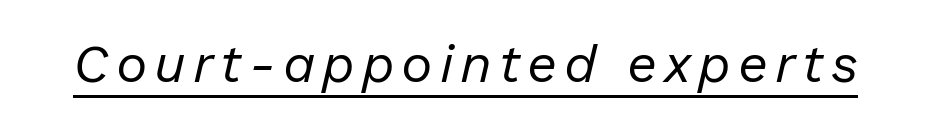
The image shows 53 px regular-weight type, italic (leaning right); set underlined; low stroke contrast and a medium x-height.
